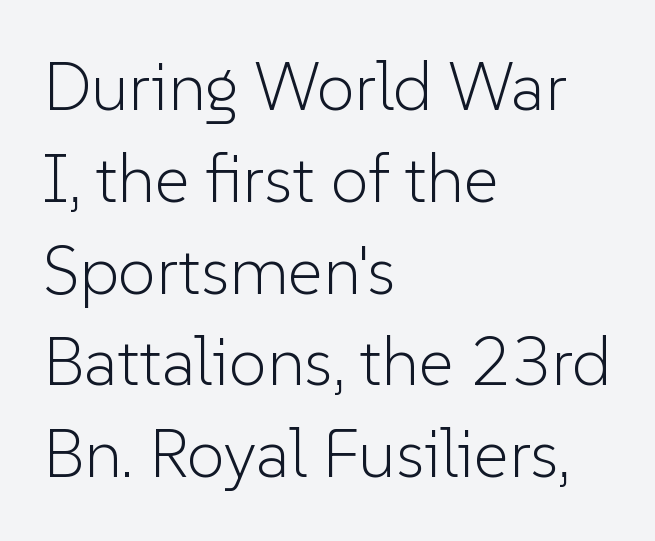
Q: Is the text bold? A: No.
Q: Is the text italic (slanted)? A: No, it is upright.
Q: Is the typeface a serif or a sans-serif typeface? A: Sans-serif.
Q: Is the text underlined? A: No.
Q: How is the paragraph aligned? A: Left-aligned.
Q: Is the spacing between letters normal or unusually wide? A: Normal.
Q: Is the spacing between lines tight, normal or loose? A: Normal.
Q: Width (condensed, normal, or wide)? A: Normal.
Q: Stroke contrast? A: Low.
Q: x-height? A: Medium.
Q: Monospaced? A: No.
